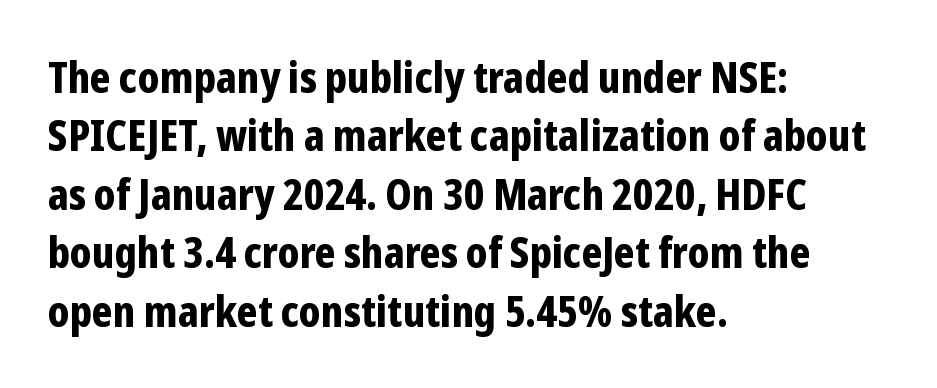
{"serif": "no", "italic": "no", "bold": "yes", "weight": "bold", "width": "condensed", "stroke_contrast": "low", "x_height": "medium", "monospaced": "no", "underline": "no", "align": "left", "line_spacing": "normal", "line_spacing_ratio": 1.39, "letter_spacing": "normal", "letter_spacing_em": 0.0, "glyph_px": 42}
